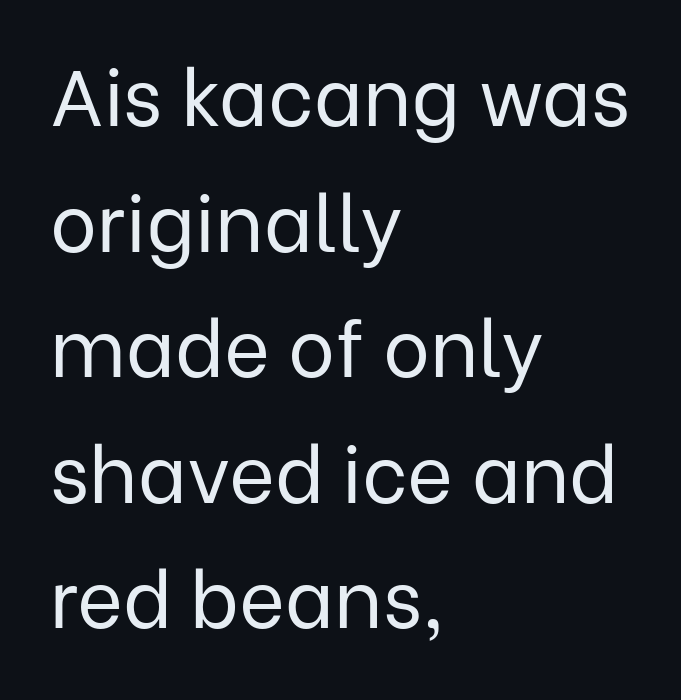
{"serif": "no", "italic": "no", "bold": "no", "weight": "regular", "width": "normal", "stroke_contrast": "low", "x_height": "medium", "monospaced": "no", "underline": "no", "align": "left", "line_spacing": "normal", "line_spacing_ratio": 1.59, "letter_spacing": "normal", "letter_spacing_em": 0.0, "glyph_px": 79}
